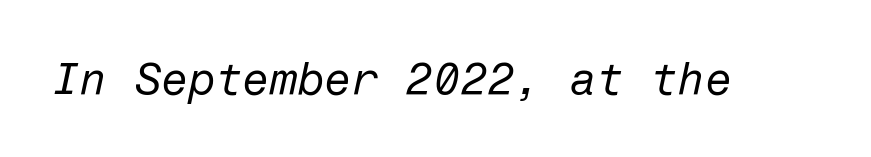
The image shows 44 px regular-weight type, italic (leaning right); set normal letter spacing, not underlined; low stroke contrast and a medium x-height.
